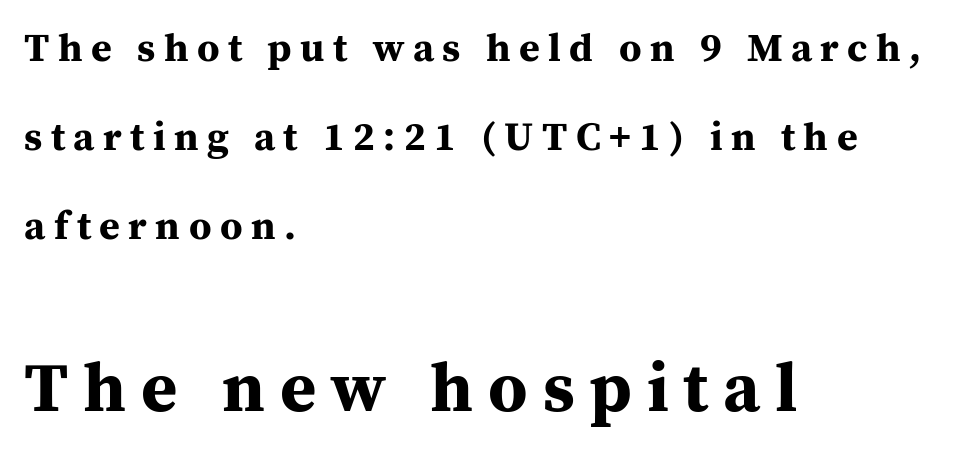
Leading is clearly above the norm, producing a sparse column. A typesetter would call this proportional, since set widths differ per character. Tracking here is generous; glyphs stand well apart from one another. Descenders are the only things crossing below the line. Classification — serif.
